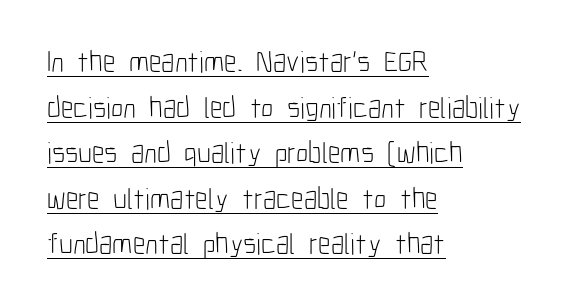
The image shows 30 px light, condensed sans-serif type, upright; set left-aligned, normal line spacing (1.52x), normal letter spacing, underlined; low stroke contrast and a medium x-height.
